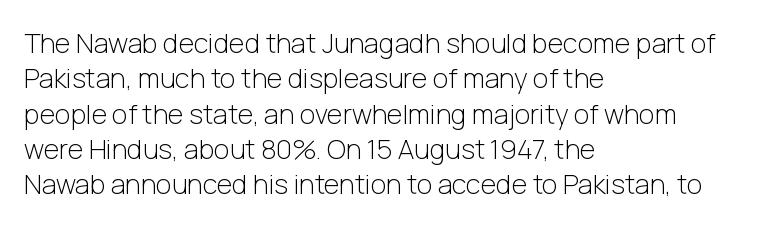
Line beginnings align vertically; line endings do not. The typography opts for an upright posture over an oblique one. Baseline-to-baseline distance is the conventional proportion of letter height. The characters are drawn with everyday or finer stroke widths. Here the glyphs are tracked normally, forming tight word shapes.
